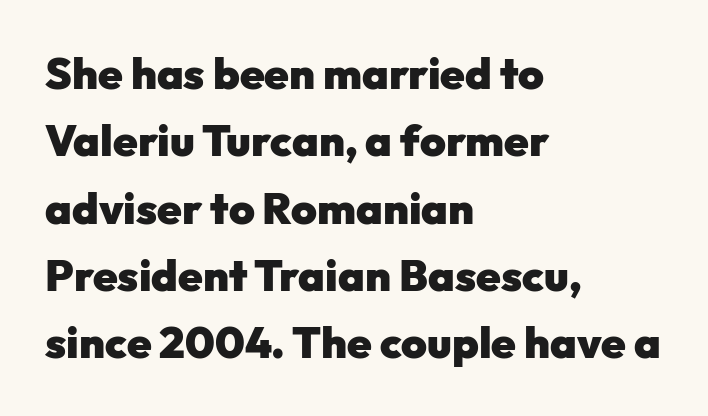
Weight: bold. Interline gaps are of average width in this sample. Students, note that the glyphs here touch the page at normal intervals. This sample uses a sans-serif face. Underlining? Definitely not there.
